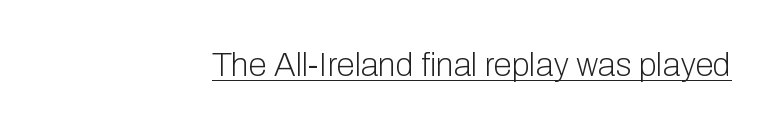
The image shows 33 px light sans-serif type, upright; set normal letter spacing, underlined; low stroke contrast and a medium x-height.
